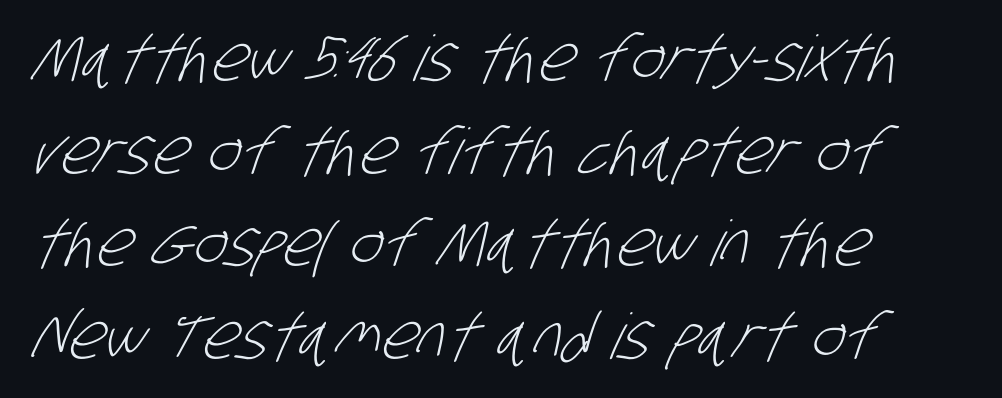
The image shows 63 px light, condensed sans-serif type; set left-aligned, normal line spacing (1.47x), normal letter spacing, not underlined; low stroke contrast and a large x-height.
